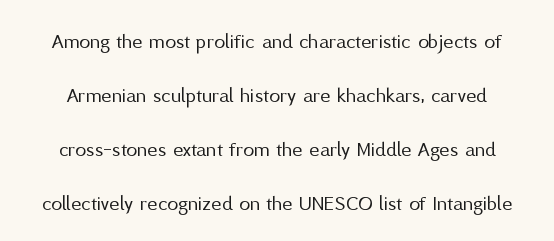
Widely set lines give the paragraph a tall, airy silhouette. Just letters on the line, the space beneath them empty. No extra tracking has been applied to these lines. Unlike italic type, these characters show no tilt at all. On a weight scale, this lands at 450 or below.
